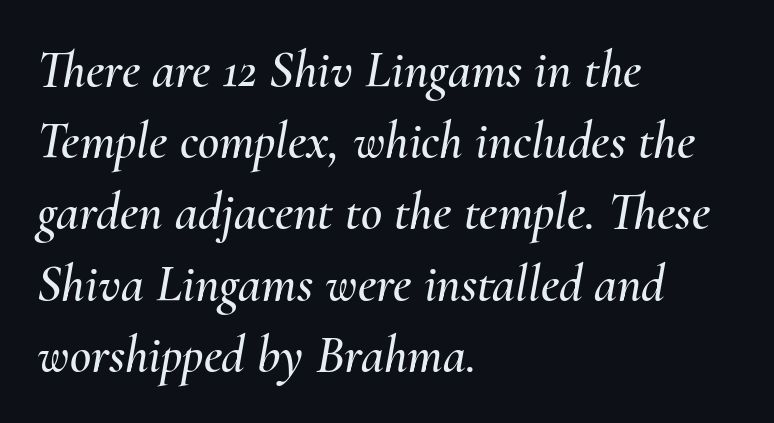
These lines stack with their left ends in a neat column. A typesetter would call this leading conventional body-copy spacing. Look at the tracking — it's just the regular setting, nothing added. Tall strokes in this sample are angled rather than plumb.
